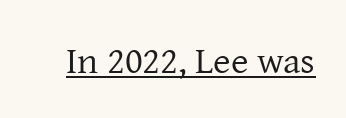
The passage shown is typed in a proportional face where columns would drift. Is the stroke heavy? The answer is a plain regular-or-lighter. A typesetter would call this zero additional tracking. If you drew a line through each stem, it would be perfectly vertical. Old-style or modern, the face here clearly has serifs. This is underlined copy, the kind a proofreader might mark for attention.
